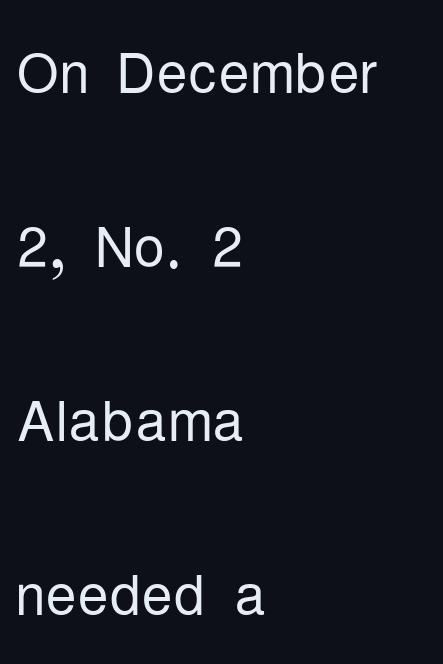
The image shows 78 px light, condensed sans-serif type, upright; set left-aligned, loose line spacing (2.23x), normal letter spacing, not underlined; low stroke contrast and a medium x-height.
